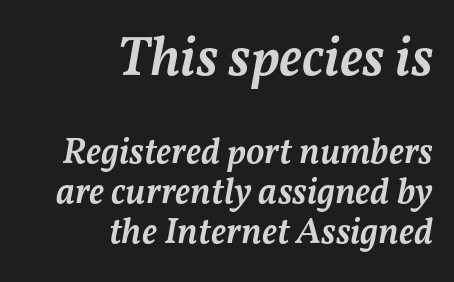
Q: Is the text bold? A: Semi-bold.
Q: Is the text italic (slanted)? A: Yes, it leans right by about 11 degrees.
Q: Is the text underlined? A: No.
Q: How is the paragraph aligned? A: Right-aligned.
Q: Is the spacing between letters normal or unusually wide? A: Normal.
Q: Is the spacing between lines tight, normal or loose? A: Tight.
Q: Which block of text is set in a larger size, the first (top) or the second (bottom)? A: The first (top) one.
Q: Width (condensed, normal, or wide)? A: Normal.
Q: Stroke contrast? A: Medium.
Q: x-height? A: Medium.
Q: Monospaced? A: No.
